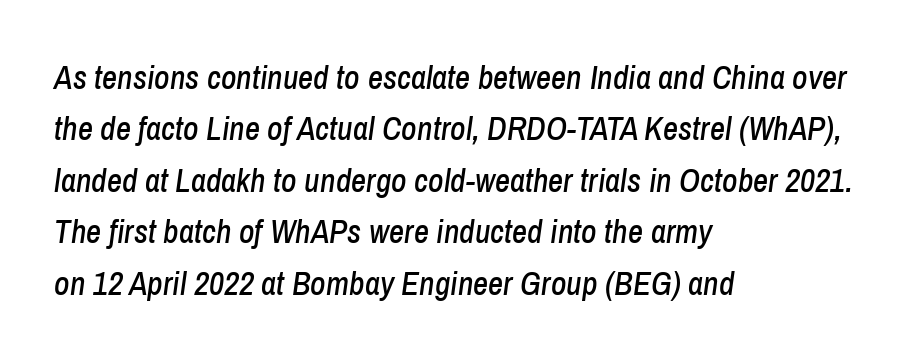
Q: Is the text italic (slanted)? A: Yes, it leans right by about 8 degrees.
Q: Is the text underlined? A: No.
Q: How is the paragraph aligned? A: Left-aligned.
Q: Is the spacing between letters normal or unusually wide? A: Normal.
Q: Is the spacing between lines tight, normal or loose? A: Normal.
Q: Width (condensed, normal, or wide)? A: Condensed.
Q: Stroke contrast? A: Low.
Q: x-height? A: Medium.
Q: Monospaced? A: No.
